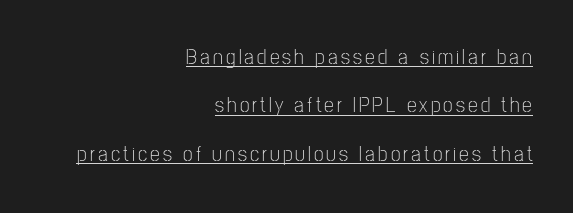
{"italic": "no", "bold": "no", "underline": "yes", "align": "right", "line_spacing": "loose", "line_spacing_ratio": 2.2, "glyph_px": 22}
